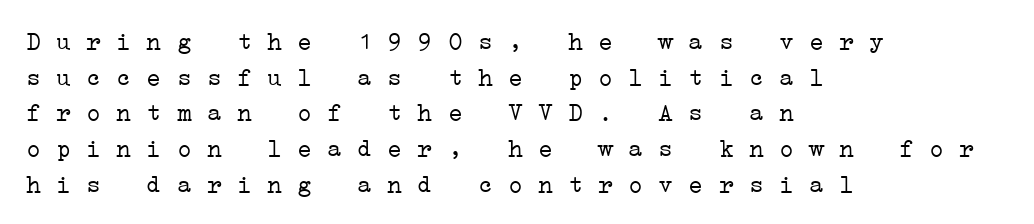
The image shows 25 px text type; set left-aligned, normal line spacing (1.43x), normal letter spacing, not underlined.
